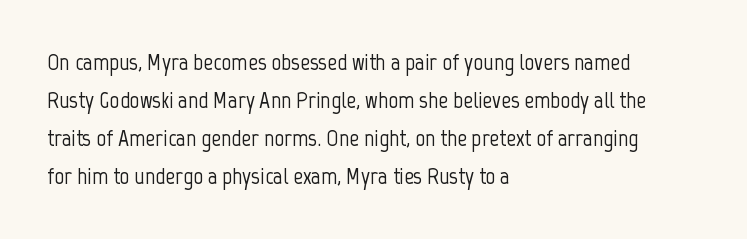
Q: Is the text italic (slanted)? A: No, it is upright.
Q: Is the text underlined? A: No.
Q: How is the paragraph aligned? A: Left-aligned.
Q: Is the spacing between letters normal or unusually wide? A: Normal.
Q: Is the spacing between lines tight, normal or loose? A: Normal.
